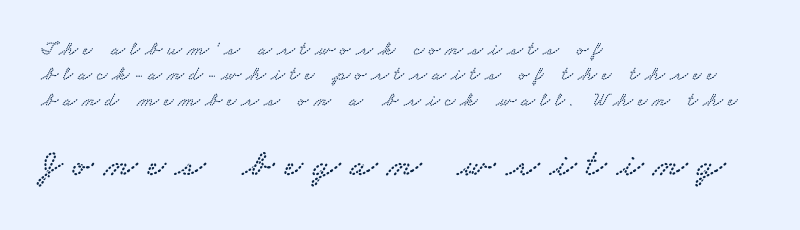
{"width": "wide", "stroke_contrast": "low", "x_height": "small", "monospaced": "no", "underline": "no", "align": "left", "line_spacing": "normal", "line_spacing_ratio": 1.27, "letter_spacing": "wide", "letter_spacing_em": 0.26, "larger_block": "second", "size_ratio": 1.95, "glyph_px": 39}
